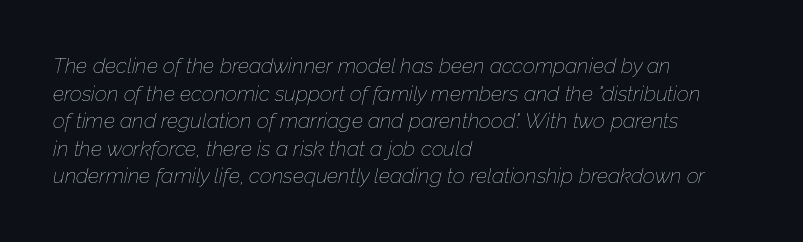
Notice how descenders clear the ascenders below comfortably — that's standard leading. The compositor pushed each line to the left boundary. Rule under the text: the space is simply empty. Slanted lettering throughout. Each stroke keeps to a modest, everyday thickness or less.
